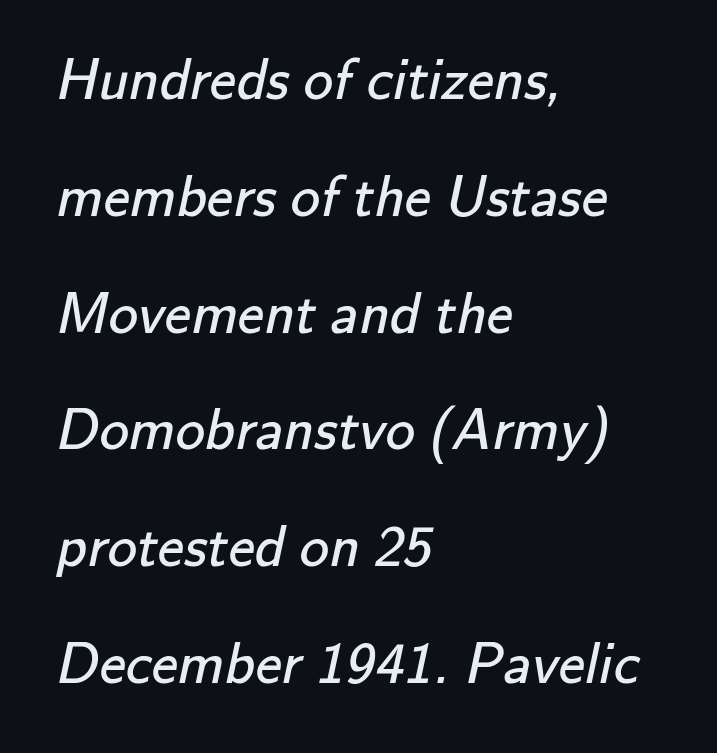
Q: Is the text bold? A: No.
Q: Is the typeface a serif or a sans-serif typeface? A: Sans-serif.
Q: Is the text underlined? A: No.
Q: How is the paragraph aligned? A: Left-aligned.
Q: Is the spacing between letters normal or unusually wide? A: Normal.
Q: Is the spacing between lines tight, normal or loose? A: Loose.
Q: Width (condensed, normal, or wide)? A: Normal.
Q: Stroke contrast? A: Low.
Q: x-height? A: Small.
Q: Monospaced? A: No.
